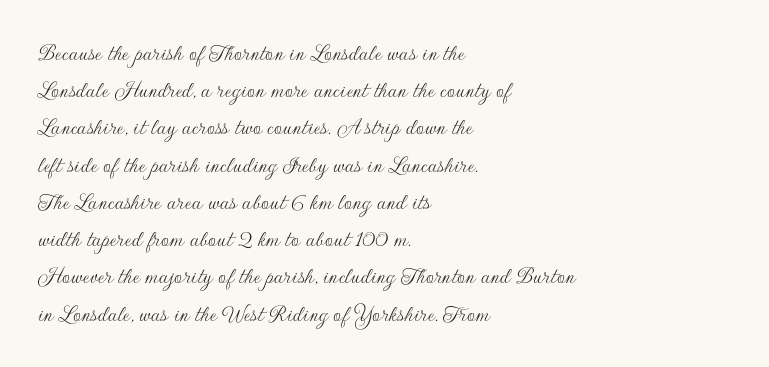
The image shows 25 px text type; set left-aligned, normal line spacing (1.49x), normal letter spacing, not underlined.
